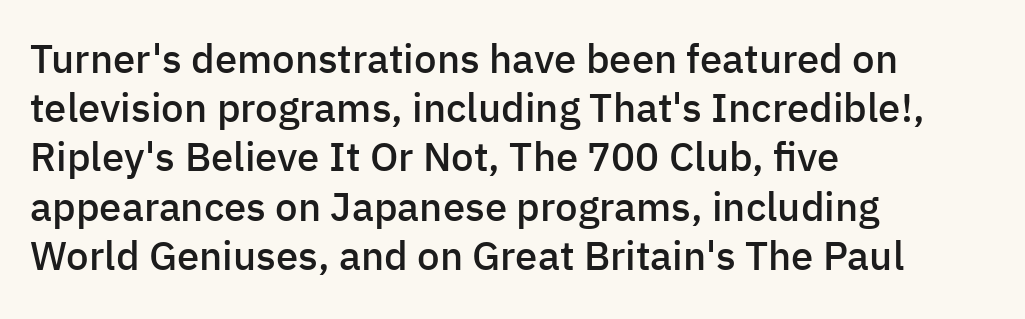
Q: Is the text bold? A: Semi-bold.
Q: Is the text italic (slanted)? A: No, it is upright.
Q: Is the typeface a serif or a sans-serif typeface? A: Sans-serif.
Q: Is the text underlined? A: No.
Q: How is the paragraph aligned? A: Left-aligned.
Q: Is the spacing between letters normal or unusually wide? A: Normal.
Q: Width (condensed, normal, or wide)? A: Normal.
Q: Stroke contrast? A: Low.
Q: x-height? A: Medium.
Q: Monospaced? A: No.
